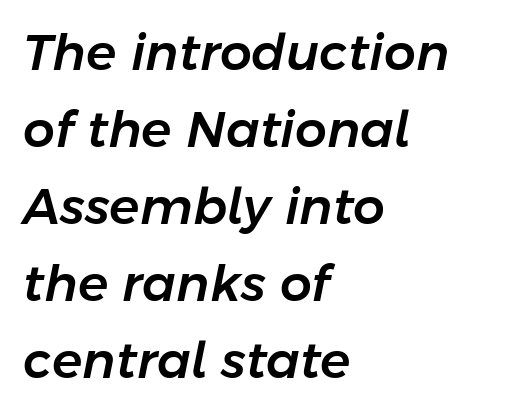
The image shows 50 px text type, italic (leaning right); set left-aligned, normal line spacing (1.54x), normal letter spacing, not underlined; low stroke contrast and a medium x-height.
